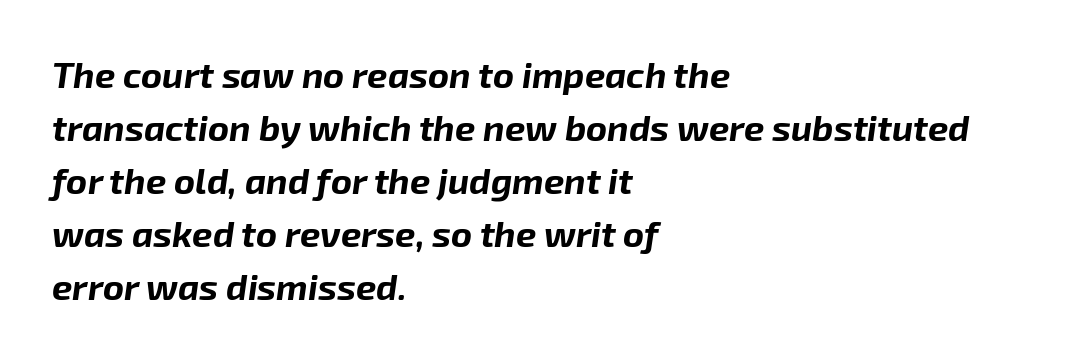
{"italic": "yes", "lean": "right", "slant_degrees": 8, "bold": "yes", "weight": "bold", "width": "normal", "stroke_contrast": "low", "x_height": "medium", "monospaced": "no", "underline": "no", "align": "left", "line_spacing": "normal", "line_spacing_ratio": 1.47, "letter_spacing": "normal", "letter_spacing_em": 0.0, "glyph_px": 36}
